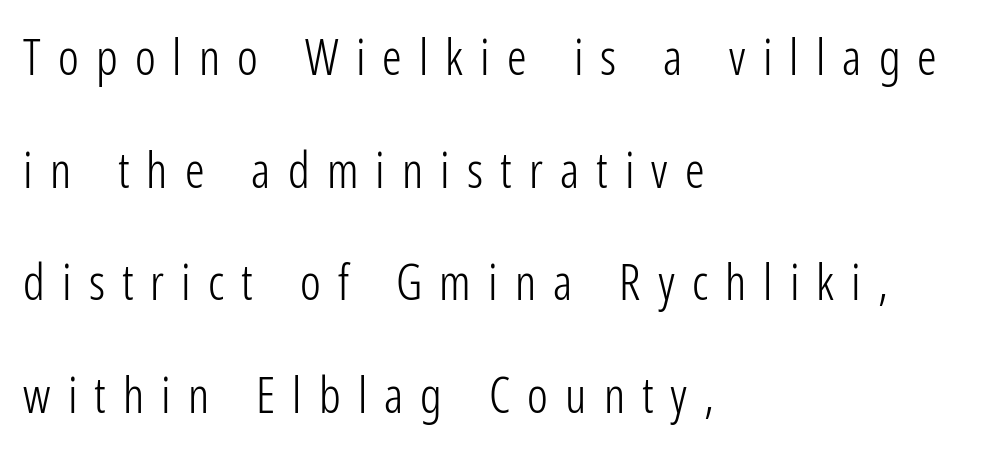
The image shows 49 px light, condensed sans-serif type, upright; set left-aligned, loose line spacing (2.3x), unusually wide letter spacing (+0.35 em), not underlined; low stroke contrast and a medium x-height.
